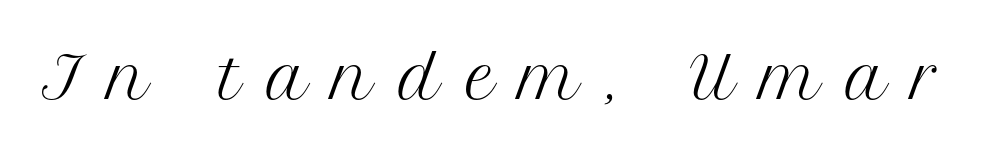
The image shows 57 px regular-weight serif type; set unusually wide letter spacing (+0.44 em), not underlined; medium stroke contrast and a medium x-height.
